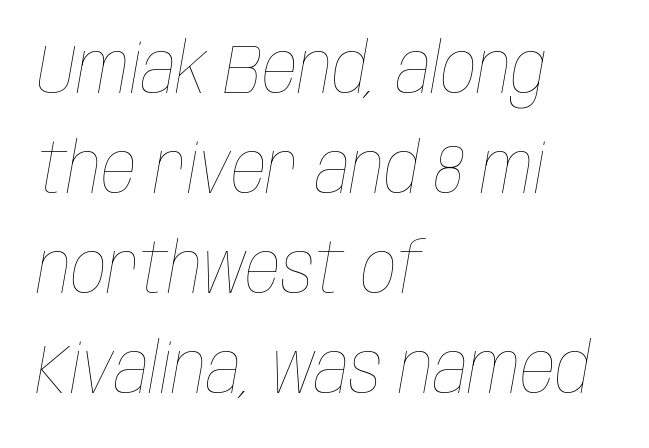
This sample uses plain, unmodified letter spacing. Horizontal bands of white between lines are of average thickness. The zone under the glyphs is completely vacant. Character widths vary here, with narrow letters taking less room than wide ones. A typesetter would mark this as italic.
